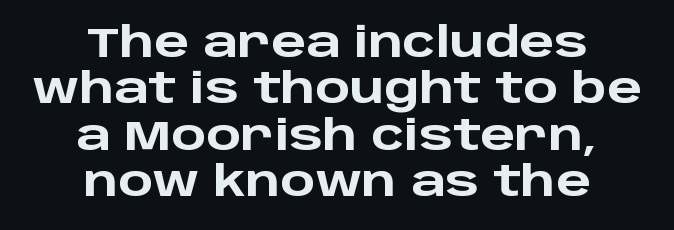
The image shows 41 px heavy, wide sans-serif type, upright; set centered, tight line spacing (1.13x), normal letter spacing, not underlined; low stroke contrast and a large x-height.
